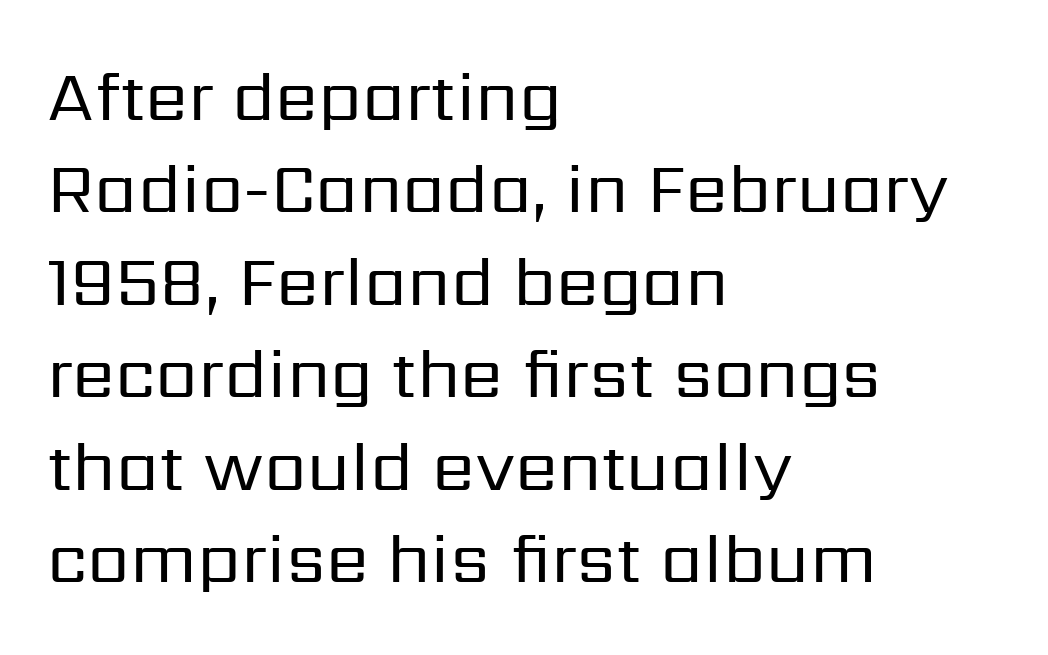
{"serif": "no", "italic": "no", "bold": "no", "weight": "regular", "width": "normal", "stroke_contrast": "low", "x_height": "medium", "monospaced": "no", "underline": "no", "align": "left", "line_spacing": "normal", "line_spacing_ratio": 1.34, "letter_spacing": "normal", "letter_spacing_em": 0.0, "glyph_px": 69}
